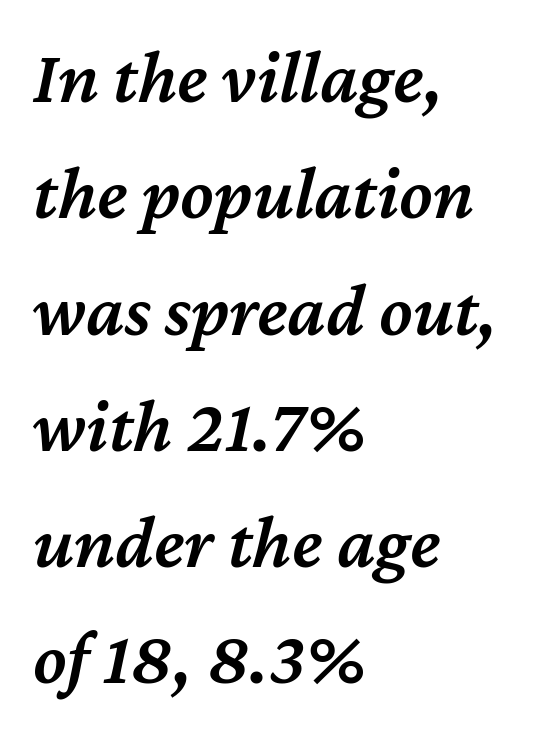
Each line starts at the same left margin while the right side varies. The typesetting leans somewhat heavy: a semibold. Check the space under the baseline: it is left empty. Quick note: italic. Nothing unusual about the tracking: characters are spaced as the font intends. Horizontal bands of white between lines are of average thickness.
